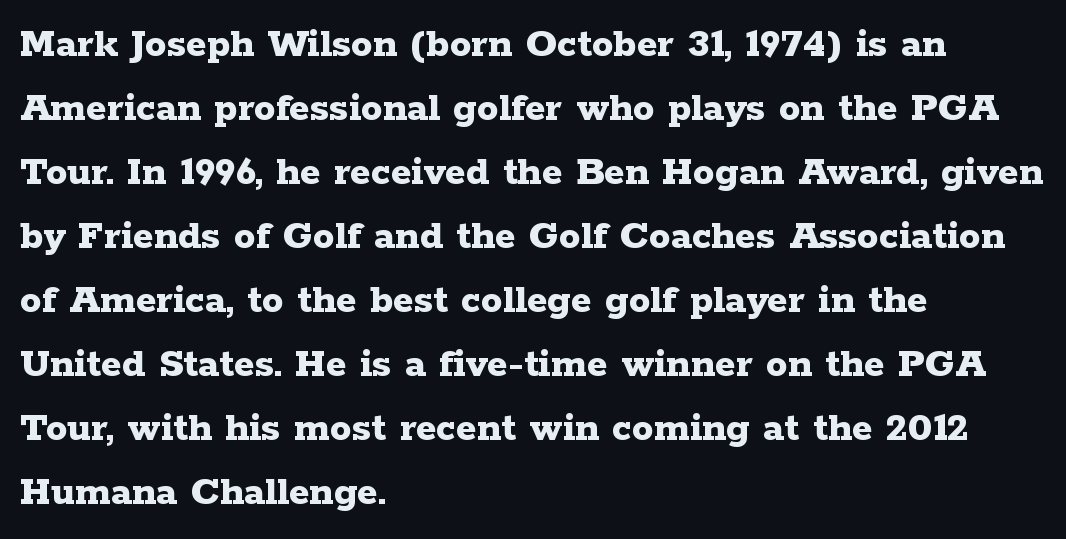
Q: Is the text bold? A: Yes.
Q: Is the text italic (slanted)? A: No, it is upright.
Q: Is the typeface a serif or a sans-serif typeface? A: Serif.
Q: Is the text underlined? A: No.
Q: How is the paragraph aligned? A: Left-aligned.
Q: Is the spacing between letters normal or unusually wide? A: Normal.
Q: Is the spacing between lines tight, normal or loose? A: Normal.
Q: Width (condensed, normal, or wide)? A: Wide.
Q: Stroke contrast? A: Low.
Q: x-height? A: Medium.
Q: Monospaced? A: No.
